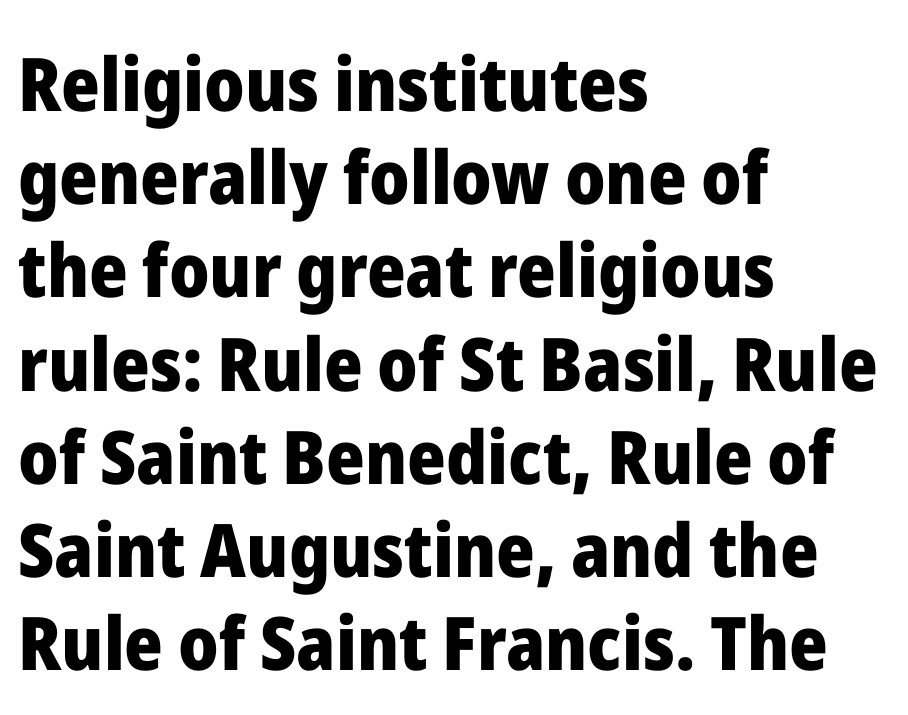
The image shows 74 px heavy sans-serif type, upright; set left-aligned, normal line spacing (1.26x), normal letter spacing, not underlined; low stroke contrast and a medium x-height.
